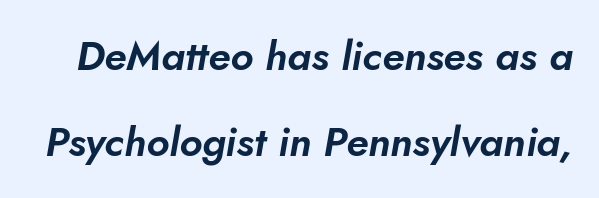
The image shows 41 px sans-serif type; set loose line spacing (2.09x), normal letter spacing, not underlined; low stroke contrast and a small x-height.
